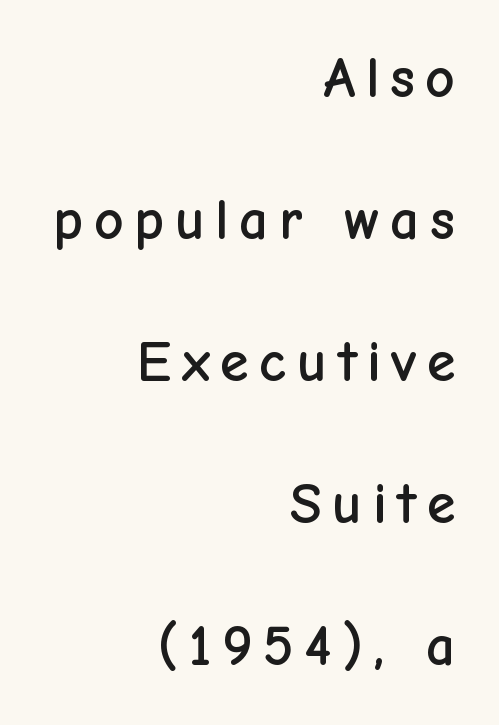
Q: Is the text italic (slanted)? A: No, it is upright.
Q: Is the typeface a serif or a sans-serif typeface? A: Sans-serif.
Q: Is the text underlined? A: No.
Q: How is the paragraph aligned? A: Right-aligned.
Q: Is the spacing between lines tight, normal or loose? A: Loose.
Q: Width (condensed, normal, or wide)? A: Normal.
Q: Stroke contrast? A: Low.
Q: x-height? A: Medium.
Q: Monospaced? A: No.
